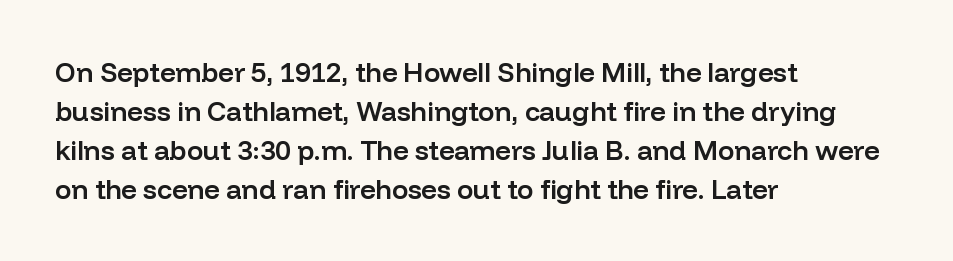
{"italic": "no", "bold": "semi", "underline": "no", "align": "left", "line_spacing": "normal", "line_spacing_ratio": 1.44, "letter_spacing": "normal", "letter_spacing_em": 0.0, "glyph_px": 27}
